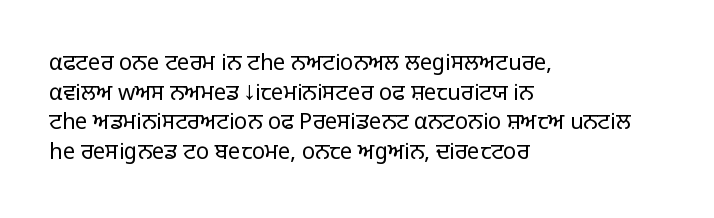
Q: Is the text bold? A: No.
Q: Is the text italic (slanted)? A: No, it is upright.
Q: Is the text underlined? A: No.
Q: How is the paragraph aligned? A: Left-aligned.
Q: Is the spacing between letters normal or unusually wide? A: Normal.
Q: Is the spacing between lines tight, normal or loose? A: Normal.
